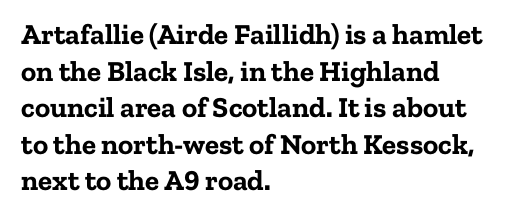
The image shows 29 px bold serif type, upright; set left-aligned, normal line spacing (1.26x), normal letter spacing, not underlined; low stroke contrast and a medium x-height.
